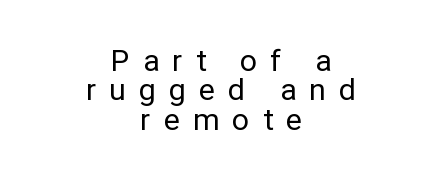
The image shows 30 px regular-weight sans-serif type, upright; set centered, tight line spacing (0.98x), unusually wide letter spacing (+0.44 em), not underlined; low stroke contrast and a medium x-height.
